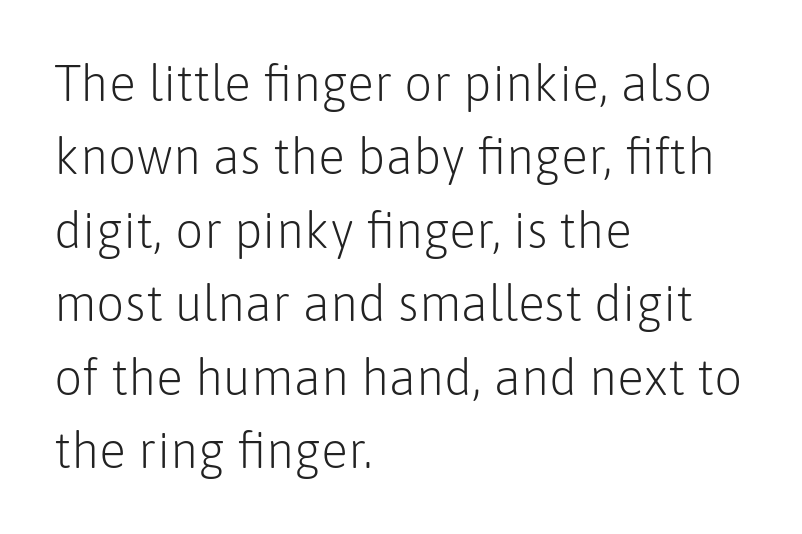
The image shows 50 px light sans-serif type, upright; set left-aligned, normal line spacing (1.47x), normal letter spacing, not underlined; low stroke contrast and a medium x-height.
